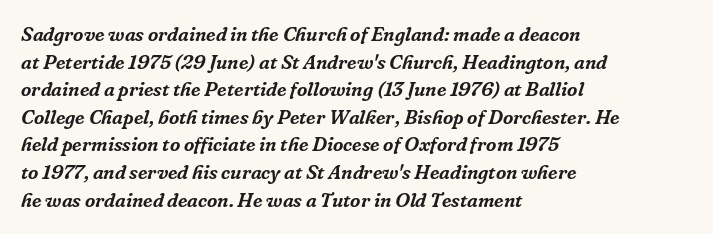
Q: Is the text italic (slanted)? A: Yes, it leans right by about 16 degrees.
Q: Is the text underlined? A: No.
Q: How is the paragraph aligned? A: Left-aligned.
Q: Is the spacing between letters normal or unusually wide? A: Normal.
Q: Is the spacing between lines tight, normal or loose? A: Normal.
